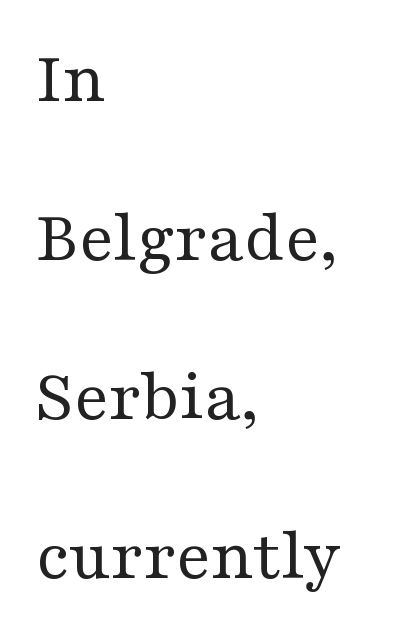
{"serif": "yes", "italic": "no", "bold": "no", "weight": "regular", "width": "wide", "stroke_contrast": "medium", "x_height": "medium", "monospaced": "no", "underline": "no", "align": "left", "line_spacing": "loose", "line_spacing_ratio": 2.15, "letter_spacing": "normal", "letter_spacing_em": 0.0, "glyph_px": 74}
